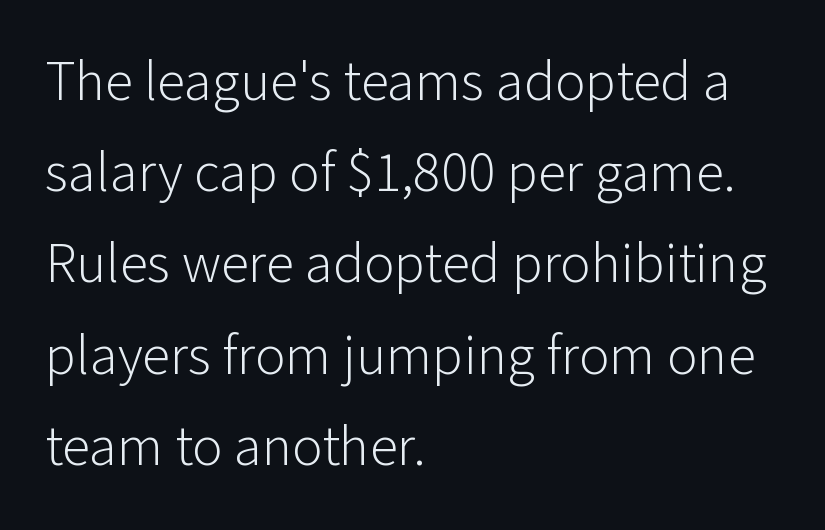
If you drew a line through each stem, it would be perfectly vertical. Leftover space on each line is placed entirely after the last word. Type style note: lacks serifs. Just letters on the line, the space beneath them empty.
